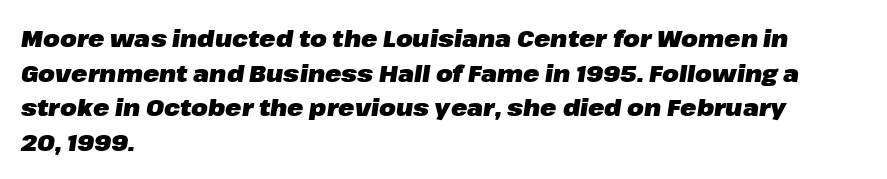
The image shows 24 px bold type, italic (leaning right); set left-aligned, normal line spacing (1.44x), normal letter spacing, not underlined.
